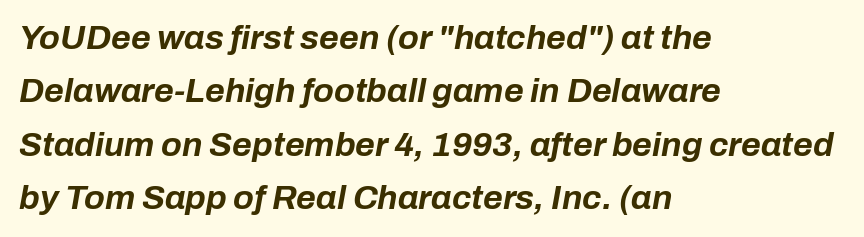
The image shows 34 px bold type, italic (leaning right); set left-aligned, normal line spacing (1.57x), normal letter spacing, not underlined; low stroke contrast and a medium x-height.
